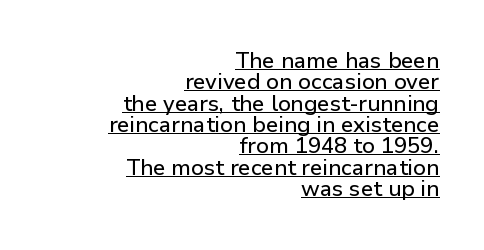
The image shows 22 px text type, upright; set right-aligned, tight line spacing (0.97x), normal letter spacing, underlined.
